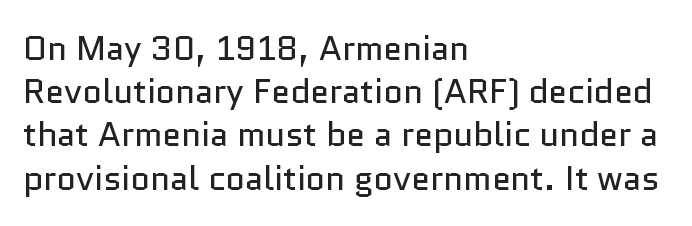
The image shows 34 px regular-weight sans-serif type, upright; set left-aligned, normal line spacing (1.27x), normal letter spacing, not underlined; low stroke contrast and a medium x-height.
